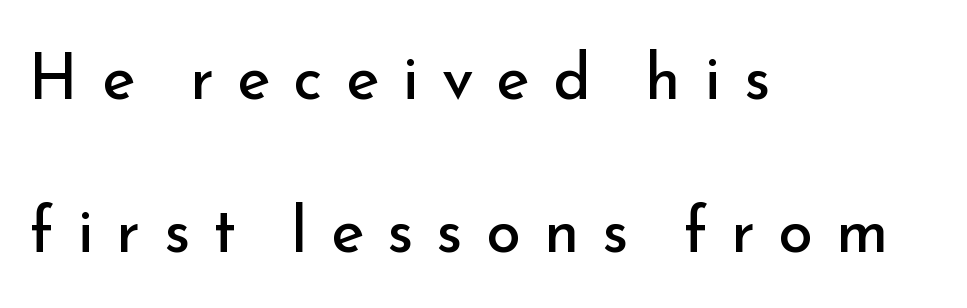
The specimen reads as upright at a glance. Display-style spreading of the glyphs; the letterfit is very open. The characters are drawn with everyday or finer stroke widths. Regarding leading, the lines here are spaced well apart. The letters advance in unequal steps, a hallmark of proportional type.
